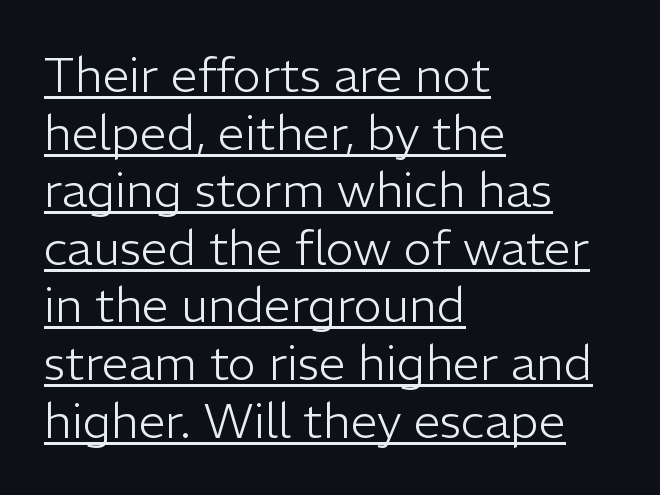
The image shows 48 px light sans-serif type, upright; set left-aligned, line spacing 1.2x, normal letter spacing, underlined; low stroke contrast and a medium x-height.
